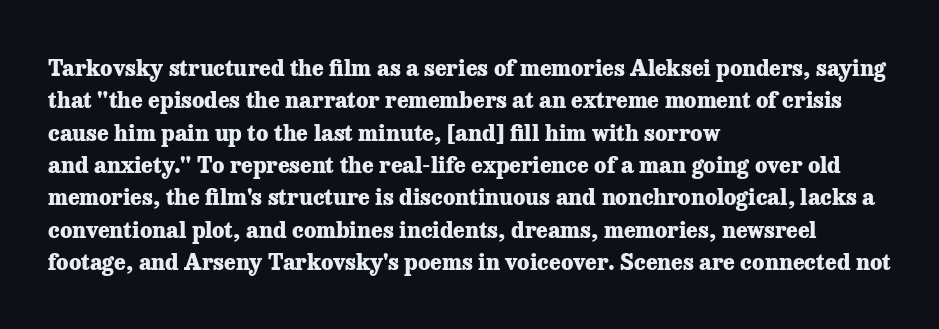
Q: Is the text bold? A: Yes.
Q: Is the text italic (slanted)? A: No, it is upright.
Q: Is the text underlined? A: No.
Q: How is the paragraph aligned? A: Left-aligned.
Q: Is the spacing between letters normal or unusually wide? A: Normal.
Q: Is the spacing between lines tight, normal or loose? A: Normal.
